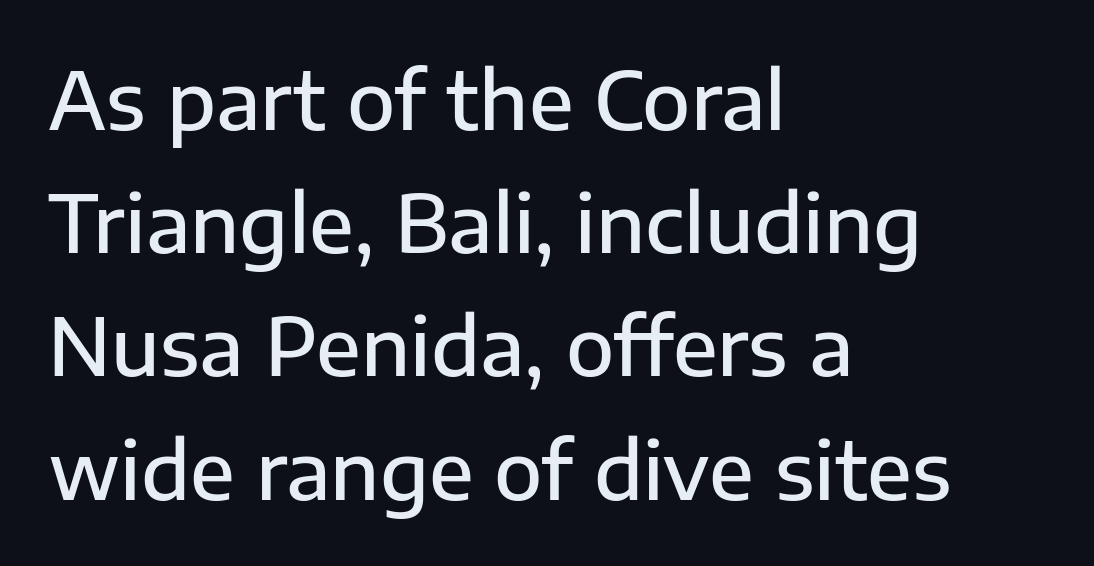
The image shows 79 px semibold sans-serif type, upright; set left-aligned, normal line spacing (1.56x), normal letter spacing, not underlined; low stroke contrast and a medium x-height.
